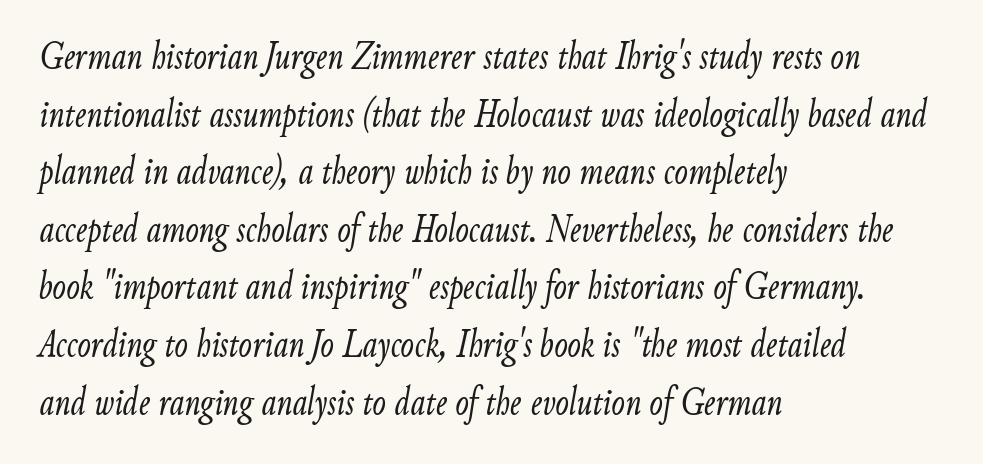
The image shows 40 px light, condensed type, italic (leaning right); set left-aligned, normal line spacing (1.44x), normal letter spacing, not underlined; low stroke contrast and a small x-height.
